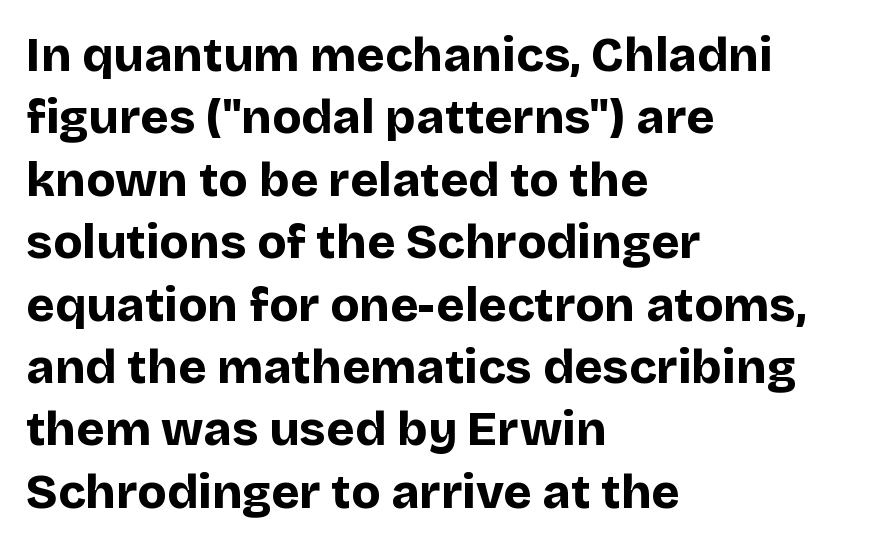
Q: Is the text bold? A: Yes.
Q: Is the text italic (slanted)? A: No, it is upright.
Q: Is the typeface a serif or a sans-serif typeface? A: Sans-serif.
Q: Is the text underlined? A: No.
Q: How is the paragraph aligned? A: Left-aligned.
Q: Is the spacing between letters normal or unusually wide? A: Normal.
Q: Is the spacing between lines tight, normal or loose? A: Normal.
Q: Width (condensed, normal, or wide)? A: Normal.
Q: Stroke contrast? A: Low.
Q: x-height? A: Large.
Q: Monospaced? A: No.
